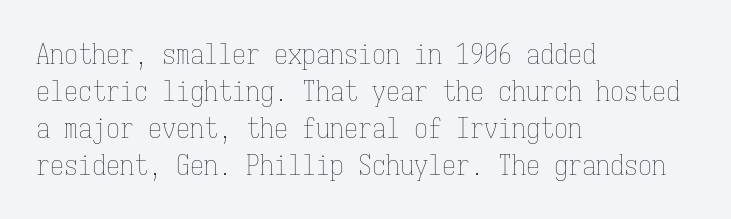
{"italic": "no", "bold": "no", "weight": "thin", "width": "condensed", "stroke_contrast": "low", "x_height": "medium", "monospaced": "yes", "underline": "no", "align": "left", "line_spacing": "normal", "line_spacing_ratio": 1.32, "letter_spacing": "normal", "letter_spacing_em": 0.0, "glyph_px": 28}
